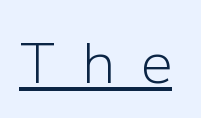
{"serif": "no", "italic": "no", "bold": "no", "weight": "light", "width": "normal", "stroke_contrast": "low", "x_height": "medium", "monospaced": "no", "underline": "yes", "letter_spacing": "wide", "letter_spacing_em": 0.48, "glyph_px": 55}
